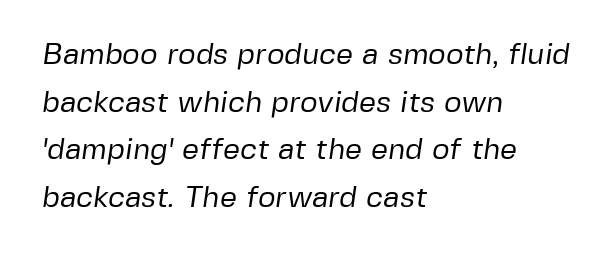
Looks like regular typesetting: each glyph gets only the width it needs. In CSS terms this would be text-align: left. Leading: standard. The space beneath each line is pristine and unruled. Does the type have serifs? No, each stem ends abruptly. The horizontal fit of the characters is conventional and even.
